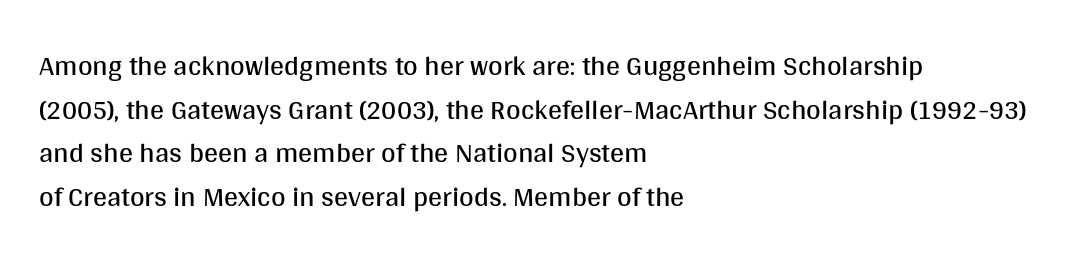
The image shows 28 px regular-weight sans-serif type, upright; set left-aligned, normal line spacing (1.56x), normal letter spacing, not underlined; medium stroke contrast and a large x-height.
